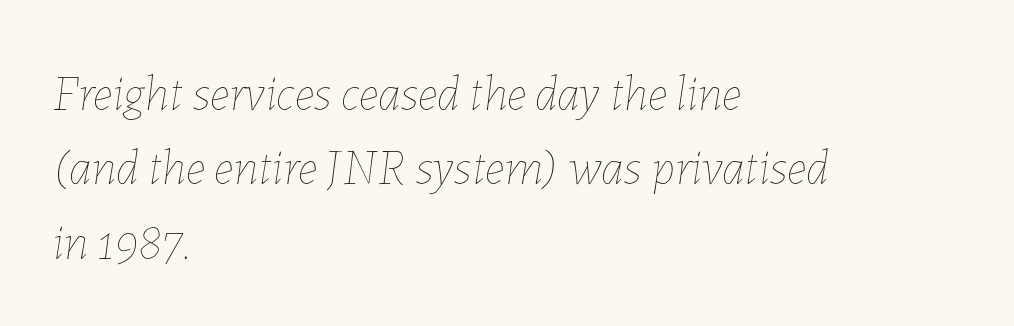
The image shows 50 px thin type, italic (leaning right); set left-aligned, normal line spacing (1.49x), normal letter spacing, not underlined; low stroke contrast and a medium x-height.
